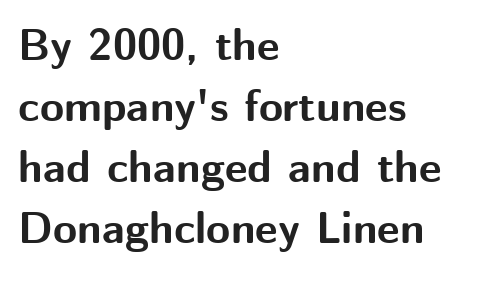
The image shows 44 px bold sans-serif type, upright; set left-aligned, normal line spacing (1.39x), normal letter spacing, not underlined; medium stroke contrast and a medium x-height.
